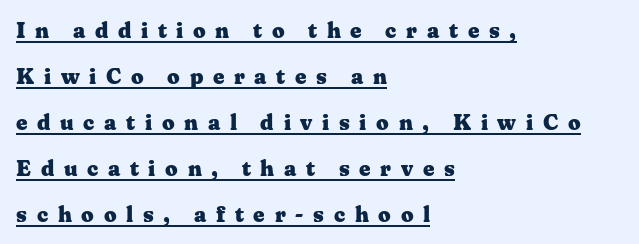
Q: Is the text bold? A: Yes.
Q: Is the text italic (slanted)? A: No, it is upright.
Q: Is the text underlined? A: Yes.
Q: How is the paragraph aligned? A: Left-aligned.
Q: Is the spacing between letters normal or unusually wide? A: Unusually wide.
Q: Is the spacing between lines tight, normal or loose? A: Loose.
